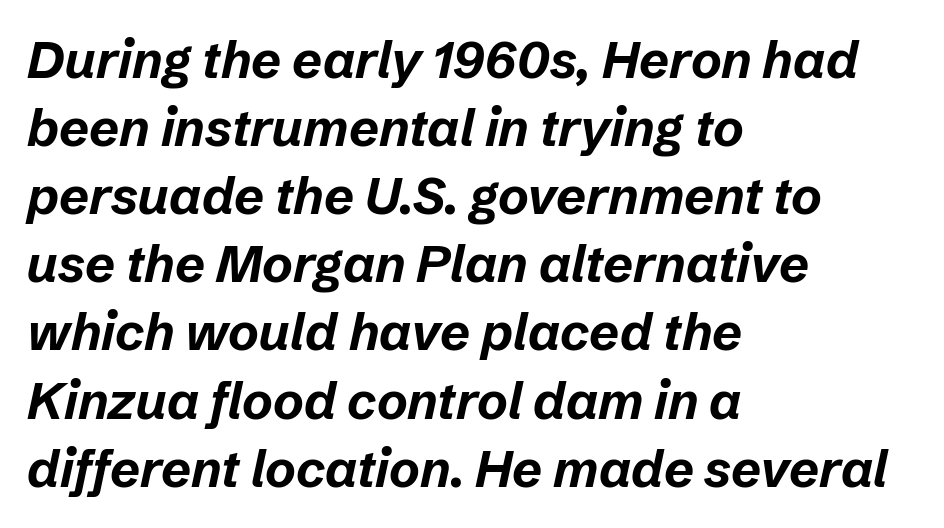
The image shows 52 px bold type, italic (leaning right); set left-aligned, normal line spacing (1.31x), normal letter spacing, not underlined; low stroke contrast and a medium x-height.
